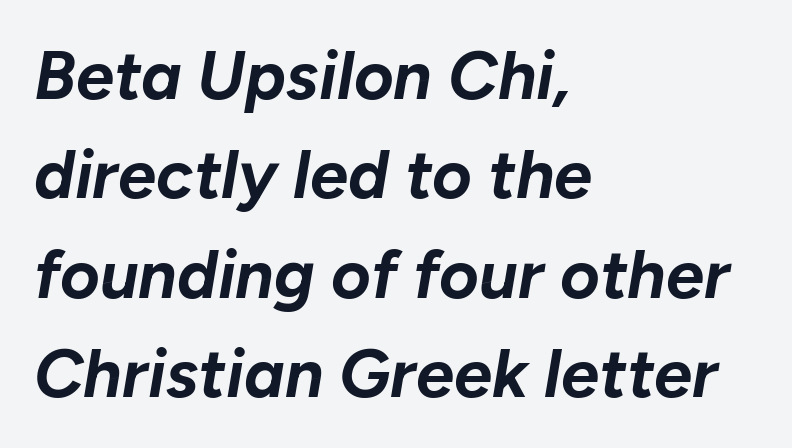
The vertical gap from one line to the next is medium. Typeset ragged right — the left edge is the straight one. A clean baseline with only descenders dipping below it. The face used here is proportionally spaced, like ordinary book or web type. This sample uses an oblique cut, with every glyph tilted off the vertical. This sample uses plain, unmodified letter spacing.
